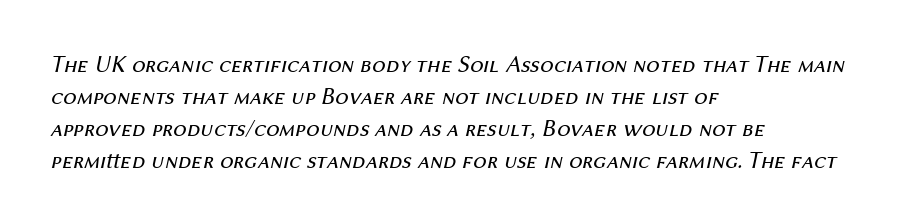
The rag falls on the right side of this text block. Just letters on the line, the space beneath them empty. Quick note: interline space is typical. Tracking here is standard; glyphs follow each other at the usual distance.
